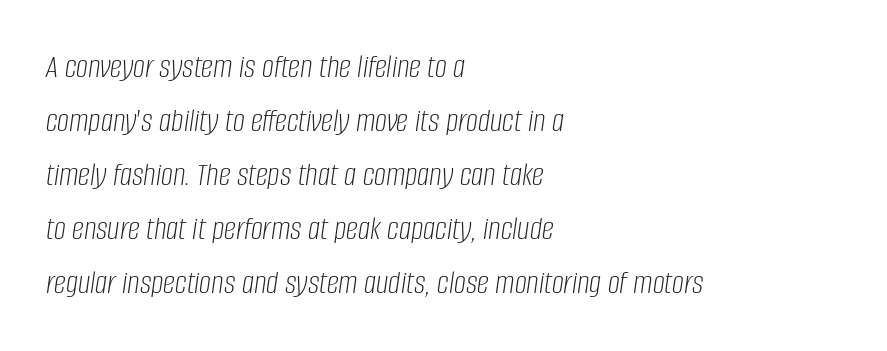
Only glyphs here, with clear space below each row. This sample has the flowing, uneven cadence of proportional lettering. Look at the tracking — it's just the regular setting, nothing added. Layout note: lines flush left. Slant detected: the letters are inclined. Honestly, the row spacing looks completely unremarkable.
